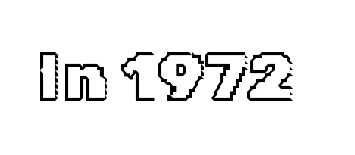
The image shows 68 px text type, upright; set normal letter spacing, not underlined; a medium x-height.
